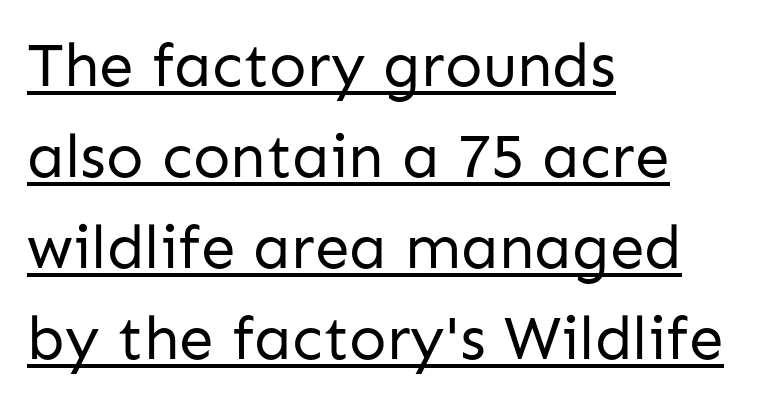
Q: Is the text bold? A: No.
Q: Is the text italic (slanted)? A: No, it is upright.
Q: Is the typeface a serif or a sans-serif typeface? A: Sans-serif.
Q: Is the text underlined? A: Yes.
Q: How is the paragraph aligned? A: Left-aligned.
Q: Is the spacing between letters normal or unusually wide? A: Normal.
Q: Is the spacing between lines tight, normal or loose? A: Normal.
Q: Width (condensed, normal, or wide)? A: Normal.
Q: Stroke contrast? A: Low.
Q: x-height? A: Medium.
Q: Monospaced? A: No.
